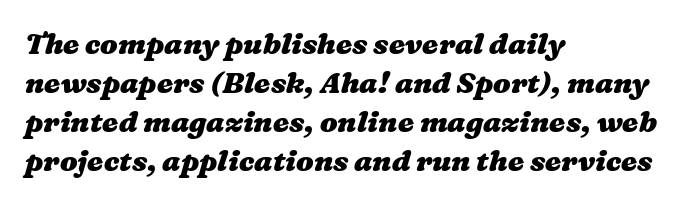
The image shows 29 px heavy, wide type; set left-aligned, normal line spacing (1.34x), normal letter spacing, not underlined; medium stroke contrast and a medium x-height.
